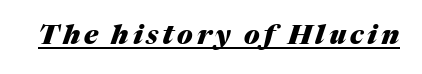
Weight: bold. Underlining? Definitely there. The face used here has a pronounced slope to its letters.
